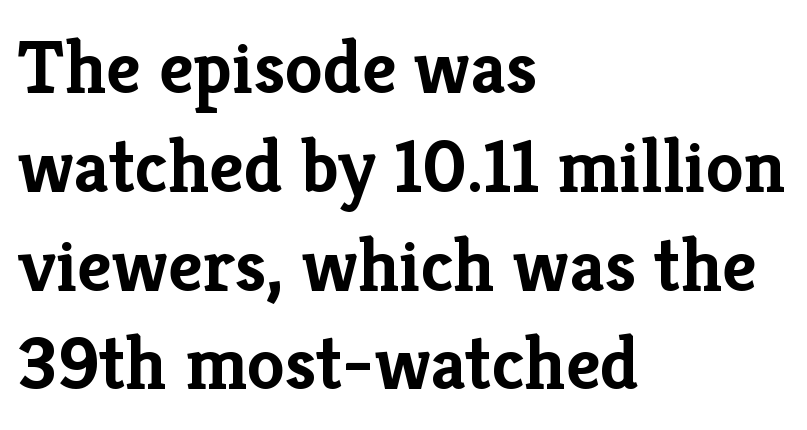
I'd describe the lettering as bold — thick and assertive. Quick note: interline space is typical. Plain, unruled lines of type. The rendering uses natural spacing where letterforms have individual widths. Typeset ragged right — the left edge is the straight one.
